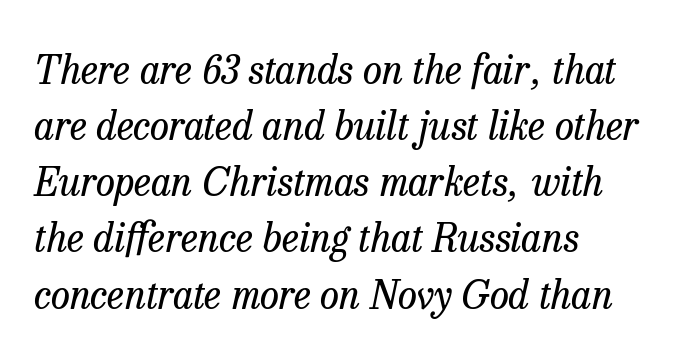
The image shows 39 px regular-weight serif type, italic (leaning right); set left-aligned, normal line spacing (1.44x), normal letter spacing, not underlined; low stroke contrast and a medium x-height.
